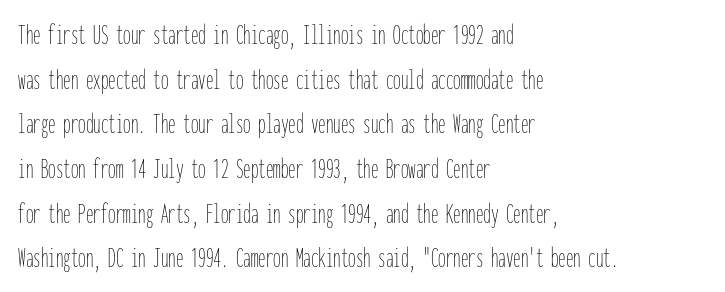
Q: Is the text bold? A: No.
Q: Is the text italic (slanted)? A: No, it is upright.
Q: Is the text underlined? A: No.
Q: How is the paragraph aligned? A: Left-aligned.
Q: Is the spacing between letters normal or unusually wide? A: Normal.
Q: Is the spacing between lines tight, normal or loose? A: Normal.
Q: Width (condensed, normal, or wide)? A: Condensed.
Q: Stroke contrast? A: Low.
Q: x-height? A: Medium.
Q: Monospaced? A: Yes.
